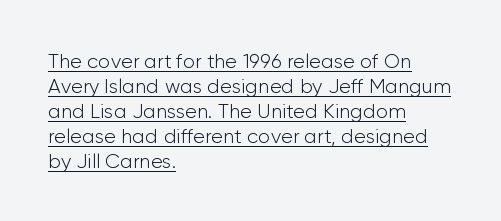
{"italic": "no", "bold": "no", "underline": "yes", "align": "left", "line_spacing": "normal", "line_spacing_ratio": 1.25, "letter_spacing": "normal", "letter_spacing_em": 0.0, "glyph_px": 20}
